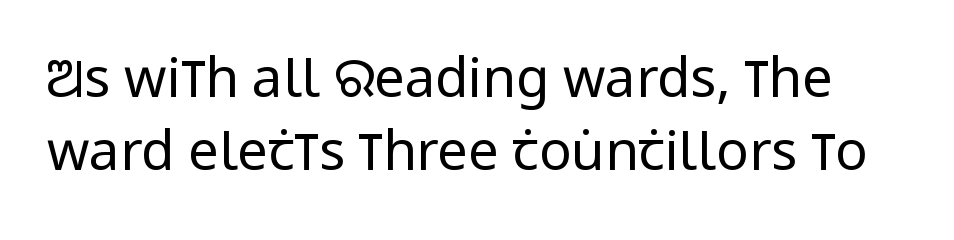
Words float on clear page, feet unadorned. The letterforms sit at book weight or below. Leading matches the norm, producing a regular column. This sample uses an upright cut, with every glyph sitting square on the baseline. Are there feet on the stems? There aren't — it's a sans.
